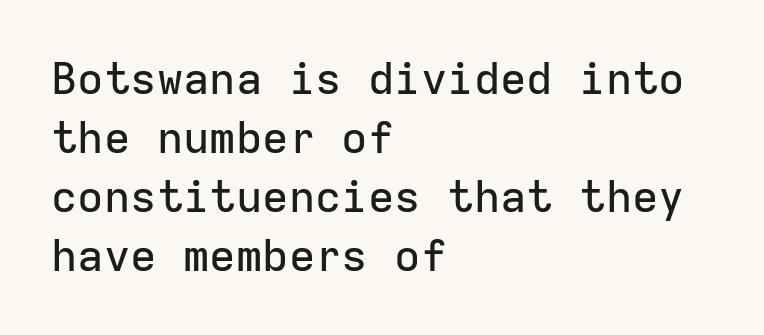
Q: Is the text italic (slanted)? A: No, it is upright.
Q: Is the typeface a serif or a sans-serif typeface? A: Sans-serif.
Q: Is the text underlined? A: No.
Q: How is the paragraph aligned? A: Left-aligned.
Q: Is the spacing between letters normal or unusually wide? A: Normal.
Q: Is the spacing between lines tight, normal or loose? A: Normal.
Q: Width (condensed, normal, or wide)? A: Normal.
Q: Stroke contrast? A: Low.
Q: x-height? A: Medium.
Q: Monospaced? A: Yes.
